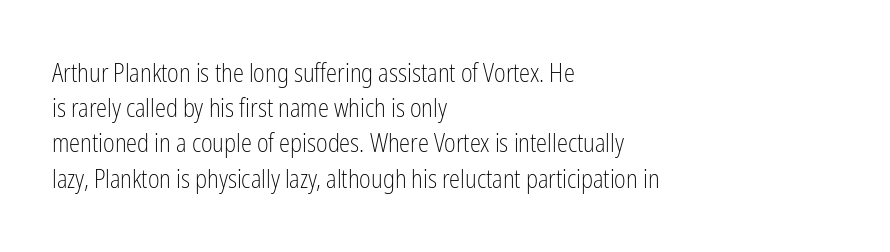
Q: Is the text bold? A: No.
Q: Is the text italic (slanted)? A: No, it is upright.
Q: Is the text underlined? A: No.
Q: How is the paragraph aligned? A: Left-aligned.
Q: Is the spacing between letters normal or unusually wide? A: Normal.
Q: Is the spacing between lines tight, normal or loose? A: Normal.
